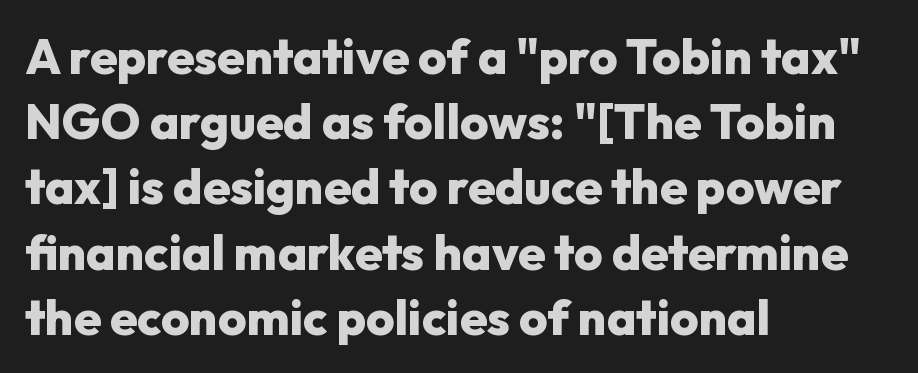
{"serif": "no", "italic": "no", "bold": "yes", "weight": "heavy", "width": "normal", "stroke_contrast": "low", "x_height": "medium", "monospaced": "no", "underline": "no", "align": "left", "line_spacing": "normal", "line_spacing_ratio": 1.33, "letter_spacing": "normal", "letter_spacing_em": 0.0, "glyph_px": 49}
